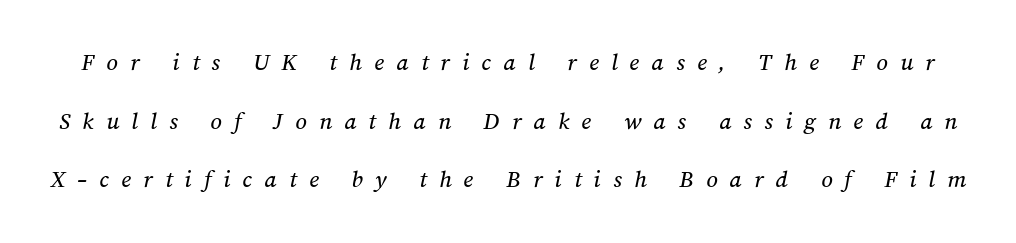
Q: Is the text underlined? A: No.
Q: Is the spacing between letters normal or unusually wide? A: Unusually wide.
Q: Is the spacing between lines tight, normal or loose? A: Loose.
